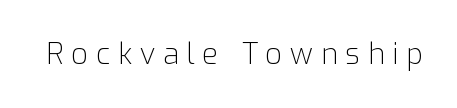
The line texture is sparse and dotted thanks to wide tracking. Rule under the text: the space is simply empty. This is roman type, the default non-slanted kind. To sum up the face: it is a sans, with no serifs.
